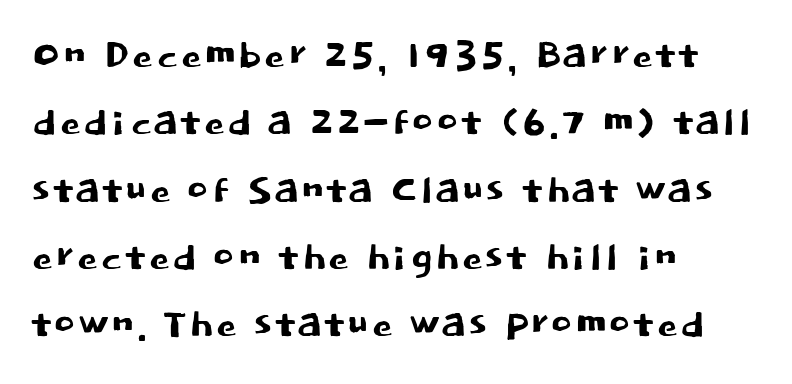
Notice how the stems are strictly vertical — no italics here. Is there much room between lines? A standard amount, neither cramped nor airy. Letter spacing: default. Nothing sits at the stroke ends, so this counts as sans-serif. A typesetter would call this proportional, since set widths differ per character. Clear beneath every line of the passage.
